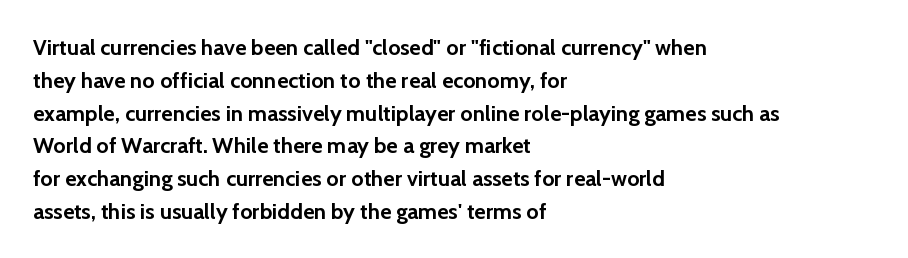
The image shows 22 px bold type, upright; set left-aligned, normal line spacing (1.49x), normal letter spacing, not underlined.
